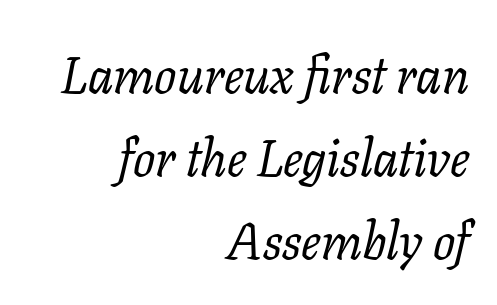
There's an unmistakable incline to the writing here. How would I describe the line gaps? Plain and ordinary. The gap between lines stays unmarked. You could call the tracking neutral — neither tight nor loose. The lines in this sample share a right terminus and differ only in where they begin. No heavy texture on the line: the type isn't bold.
